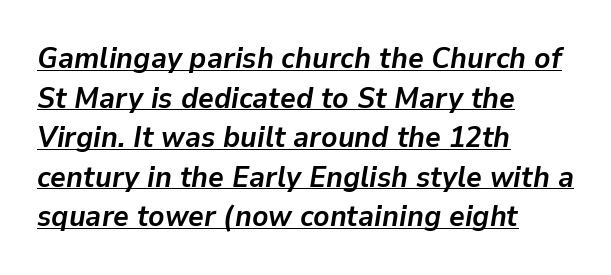
Q: Is the text bold? A: Yes.
Q: Is the text italic (slanted)? A: Yes, it leans right by about 9 degrees.
Q: Is the text underlined? A: Yes.
Q: How is the paragraph aligned? A: Left-aligned.
Q: Is the spacing between letters normal or unusually wide? A: Normal.
Q: Is the spacing between lines tight, normal or loose? A: Normal.
Q: Width (condensed, normal, or wide)? A: Normal.
Q: Stroke contrast? A: Low.
Q: x-height? A: Medium.
Q: Monospaced? A: No.
